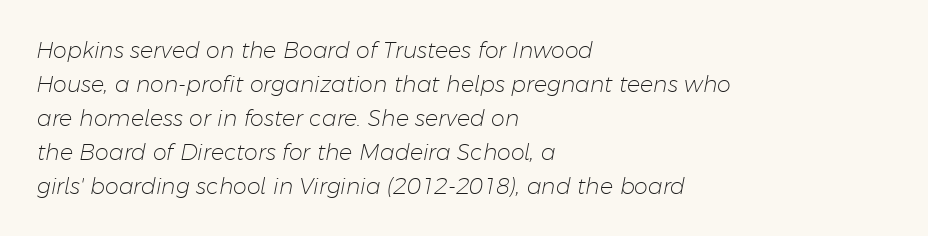
The image shows 22 px text type, italic (leaning right); set left-aligned, normal line spacing (1.54x), normal letter spacing, not underlined.
